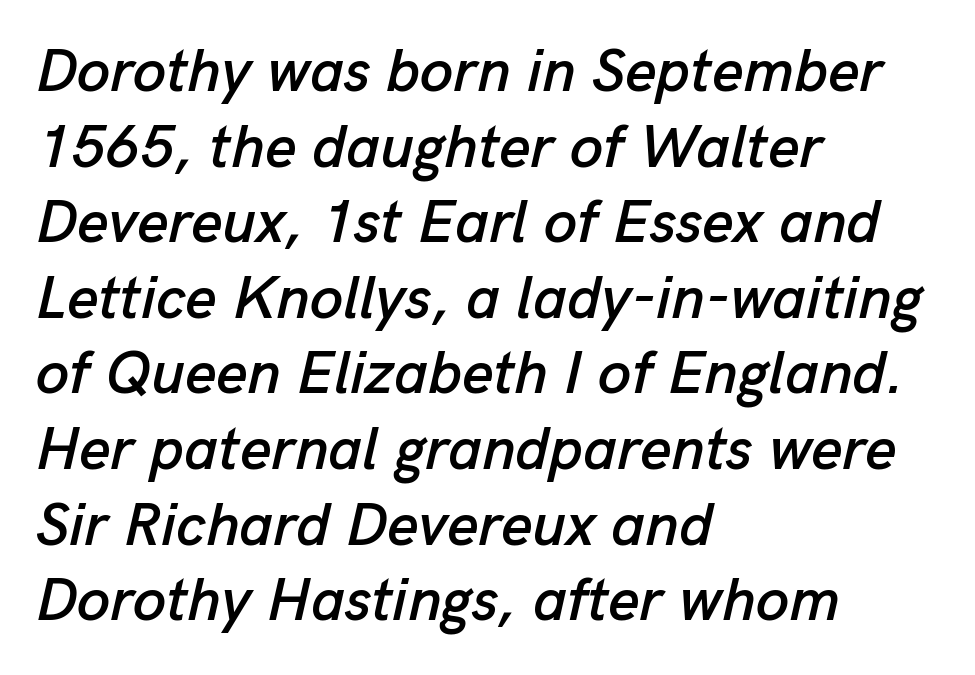
Q: Is the text italic (slanted)? A: Yes, it leans right by about 13 degrees.
Q: Is the text underlined? A: No.
Q: How is the paragraph aligned? A: Left-aligned.
Q: Is the spacing between letters normal or unusually wide? A: Normal.
Q: Is the spacing between lines tight, normal or loose? A: Normal.
Q: Width (condensed, normal, or wide)? A: Normal.
Q: Stroke contrast? A: Low.
Q: x-height? A: Medium.
Q: Monospaced? A: No.
